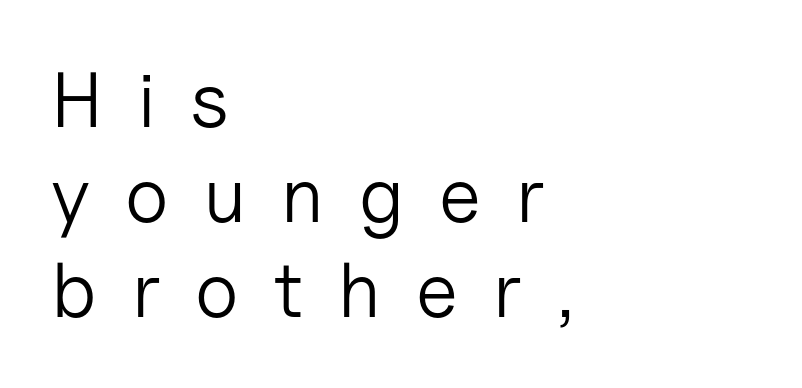
Q: Is the text bold? A: No.
Q: Is the text italic (slanted)? A: No, it is upright.
Q: Is the typeface a serif or a sans-serif typeface? A: Sans-serif.
Q: Is the text underlined? A: No.
Q: How is the paragraph aligned? A: Left-aligned.
Q: Is the spacing between letters normal or unusually wide? A: Unusually wide.
Q: Width (condensed, normal, or wide)? A: Normal.
Q: Stroke contrast? A: Low.
Q: x-height? A: Medium.
Q: Monospaced? A: No.
